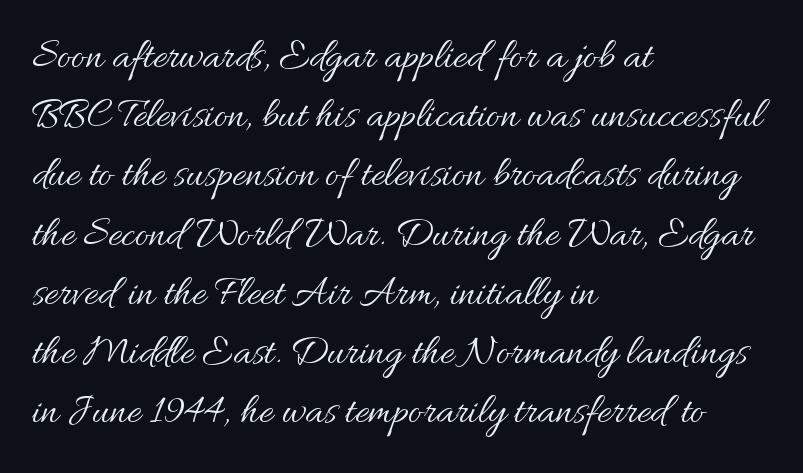
Reading down the column, the eye jumps a familiar distance to each next line. Typeset ragged right — the left edge is the straight one. The foot of each line stays bare and open.
